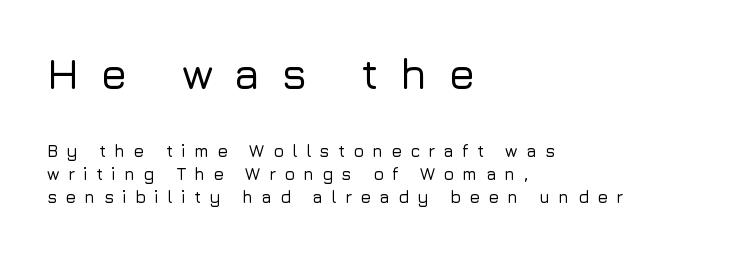
Examine the stroke ends and you'll find no serifs. Compare the two chunks: the upper has the greater cap height. Decoration check: the copy has no underline. Italic? Not at all — the glyphs are vertical. The rag falls on the right side of this text block. Does extra space separate the letters? Yes, quite a lot of it.
